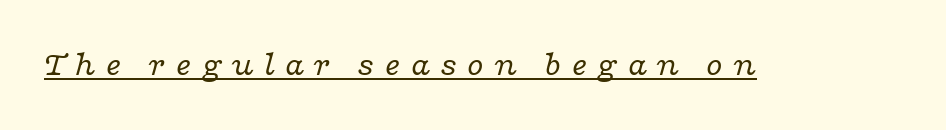
Is this a fixed-width face? No — the glyphs have proportional, varying widths. The weight would be labelled regular, book, light, or lighter still. Short note: letters widely spaced. The axis of the letterforms is tilted away from vertical.
